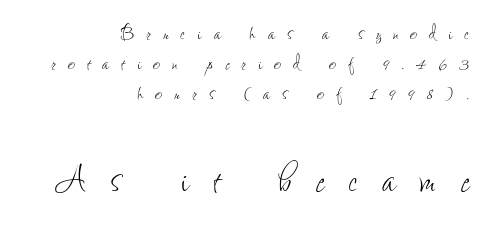
{"bold": "no", "weight": "thin", "width": "condensed", "stroke_contrast": "low", "x_height": "small", "monospaced": "no", "underline": "no", "align": "right", "line_spacing_ratio": 1.21, "letter_spacing": "wide", "letter_spacing_em": 0.48, "larger_block": "second", "size_ratio": 2.0, "glyph_px": 50}
